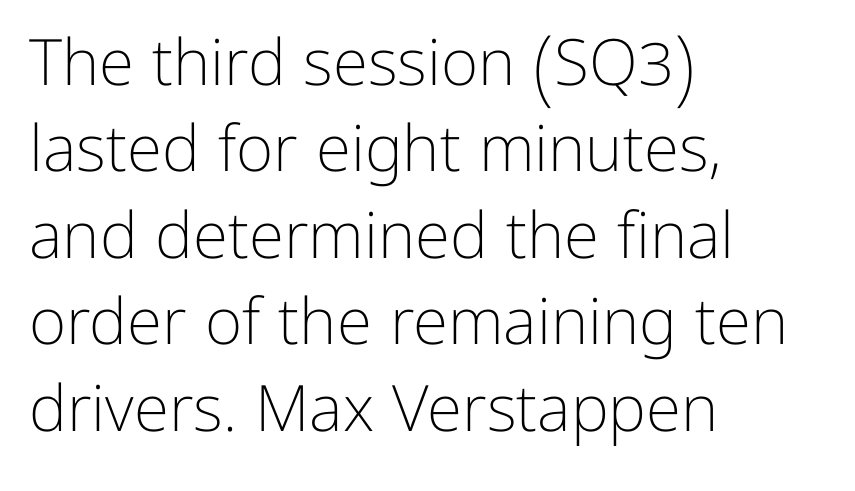
A normal amount of white space separates one row of letters from the next. Each letter keeps its own natural width here, so spacing adapts to shape. In terms of posture, this sample is upright. Note: no serifs on the glyphs. Compared with a centered layout, this one pins lines to the left instead.
